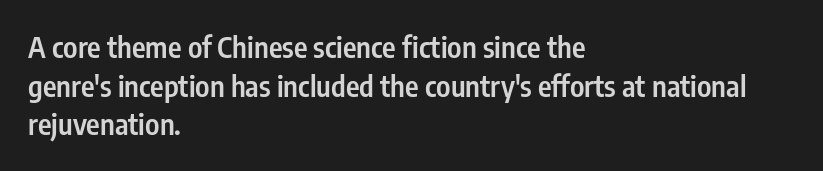
Line starts are locked; line ends wander. The space directly below the letters is spotless. Compared with an ordinary text face, these strokes are moderately heavier — a semibold. Nothing unusual about the tracking: characters are spaced as the font intends. The line-height multiplier appears to be the usual default. Spacing verdict: proportional, widths tailored to each character.
